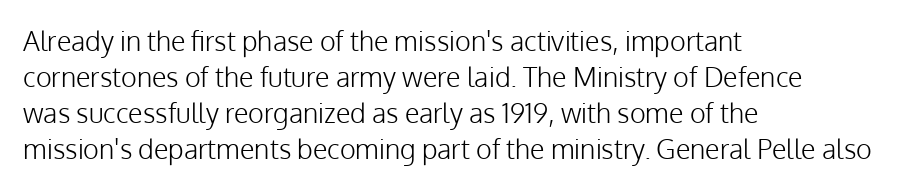
Q: Is the text bold? A: No.
Q: Is the text italic (slanted)? A: No, it is upright.
Q: Is the text underlined? A: No.
Q: How is the paragraph aligned? A: Left-aligned.
Q: Is the spacing between letters normal or unusually wide? A: Normal.
Q: Is the spacing between lines tight, normal or loose? A: Normal.
